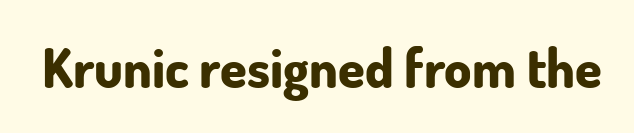
The image shows 54 px bold sans-serif type, upright; set normal letter spacing, not underlined; low stroke contrast and a small x-height.
